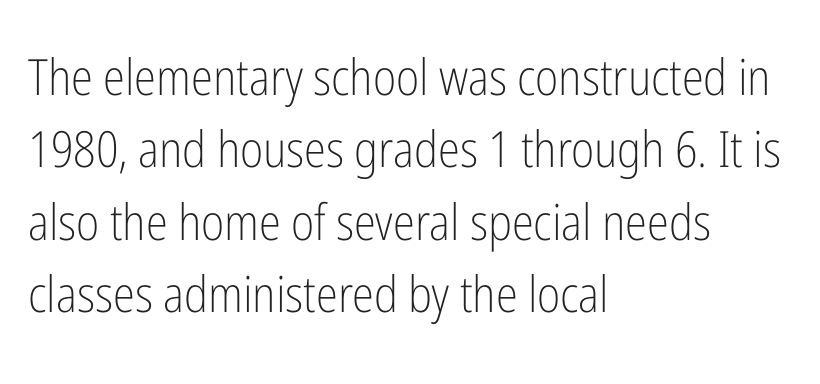
The image shows 50 px light, condensed sans-serif type, upright; set left-aligned, normal line spacing (1.45x), normal letter spacing, not underlined; low stroke contrast and a medium x-height.
